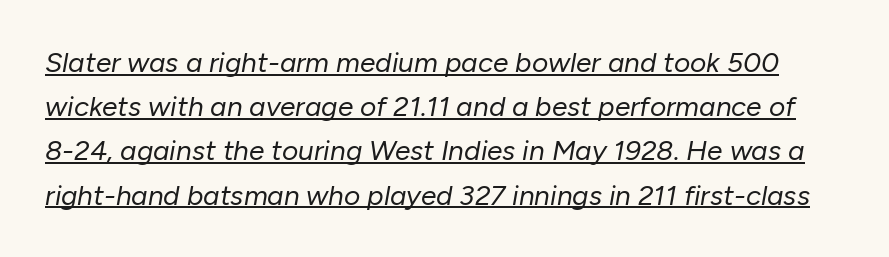
{"italic": "yes", "lean": "right", "slant_degrees": 10, "bold": "no", "weight": "regular", "width": "normal", "stroke_contrast": "low", "x_height": "medium", "monospaced": "no", "underline": "yes", "line_spacing": "normal", "line_spacing_ratio": 1.58, "letter_spacing": "normal", "letter_spacing_em": 0.0, "glyph_px": 28}
